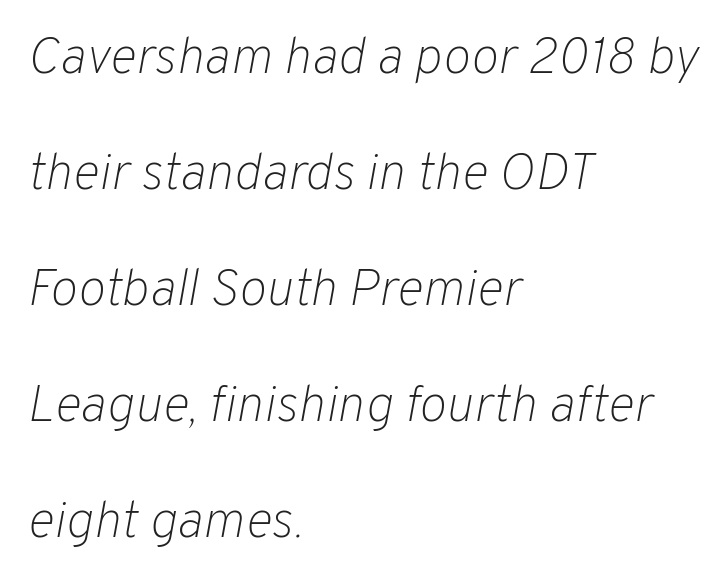
Q: Is the text bold? A: No.
Q: Is the text italic (slanted)? A: Yes, it leans right by about 10 degrees.
Q: Is the text underlined? A: No.
Q: How is the paragraph aligned? A: Left-aligned.
Q: Is the spacing between letters normal or unusually wide? A: Normal.
Q: Is the spacing between lines tight, normal or loose? A: Loose.
Q: Width (condensed, normal, or wide)? A: Normal.
Q: Stroke contrast? A: Low.
Q: x-height? A: Medium.
Q: Monospaced? A: No.
